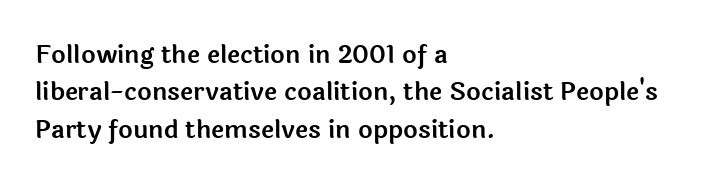
Q: Is the text italic (slanted)? A: No, it is upright.
Q: Is the text underlined? A: No.
Q: How is the paragraph aligned? A: Left-aligned.
Q: Is the spacing between letters normal or unusually wide? A: Normal.
Q: Is the spacing between lines tight, normal or loose? A: Normal.
